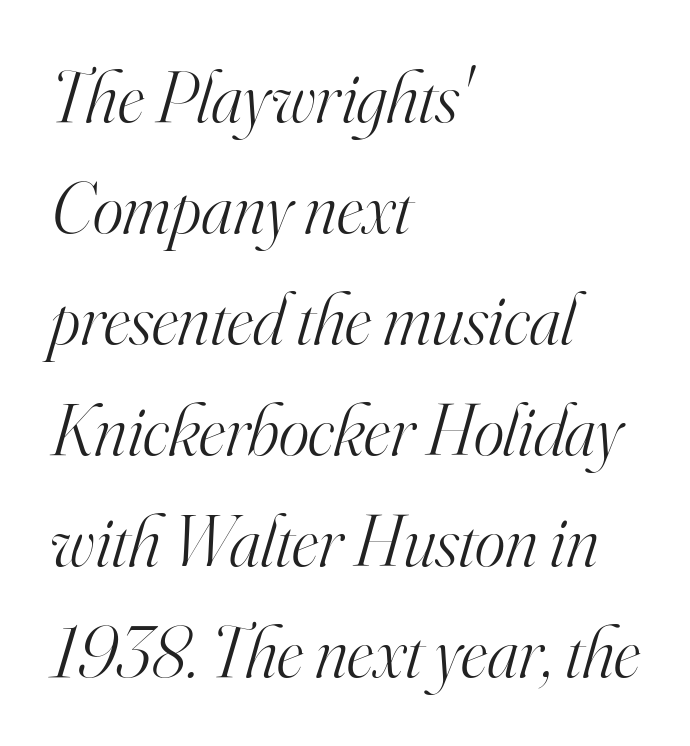
Q: Is the text bold? A: No.
Q: Is the text italic (slanted)? A: Yes, it leans right by about 16 degrees.
Q: Is the typeface a serif or a sans-serif typeface? A: Serif.
Q: Is the text underlined? A: No.
Q: How is the paragraph aligned? A: Left-aligned.
Q: Is the spacing between letters normal or unusually wide? A: Normal.
Q: Is the spacing between lines tight, normal or loose? A: Normal.
Q: Width (condensed, normal, or wide)? A: Normal.
Q: Stroke contrast? A: High.
Q: x-height? A: Small.
Q: Monospaced? A: No.
